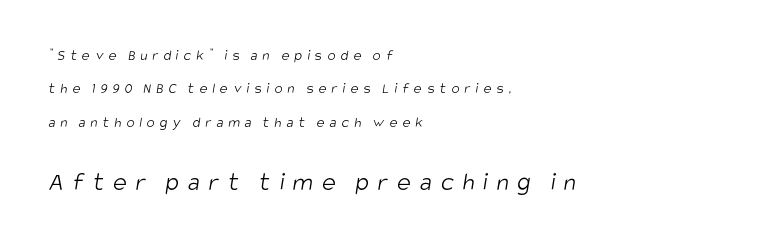
{"bold": "no", "underline": "no", "align": "left", "line_spacing": "loose", "line_spacing_ratio": 2.23, "letter_spacing": "wide", "letter_spacing_em": 0.34, "larger_block": "second", "size_ratio": 1.73, "glyph_px": 26}
